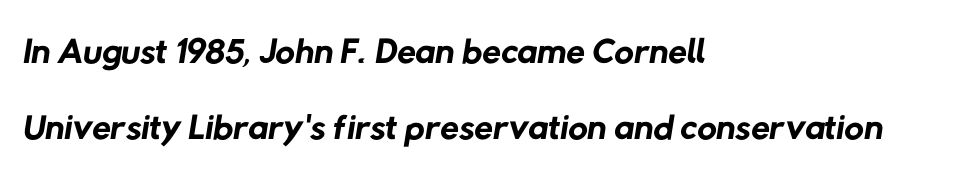
The image shows 54 px regular-weight sans-serif type; set left-aligned, normal line spacing (1.41x), normal letter spacing, not underlined; low stroke contrast and a medium x-height.
